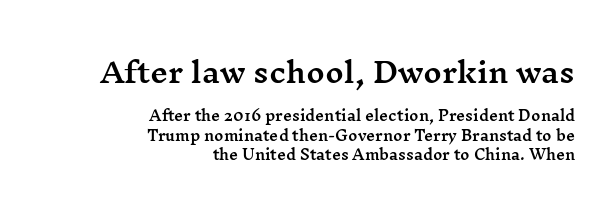
{"serif": "yes", "italic": "no", "width": "wide", "stroke_contrast": "medium", "x_height": "medium", "monospaced": "no", "underline": "no", "align": "right", "line_spacing": "normal", "line_spacing_ratio": 1.41, "letter_spacing": "normal", "letter_spacing_em": 0.0, "larger_block": "first", "size_ratio": 2.0, "glyph_px": 28}
